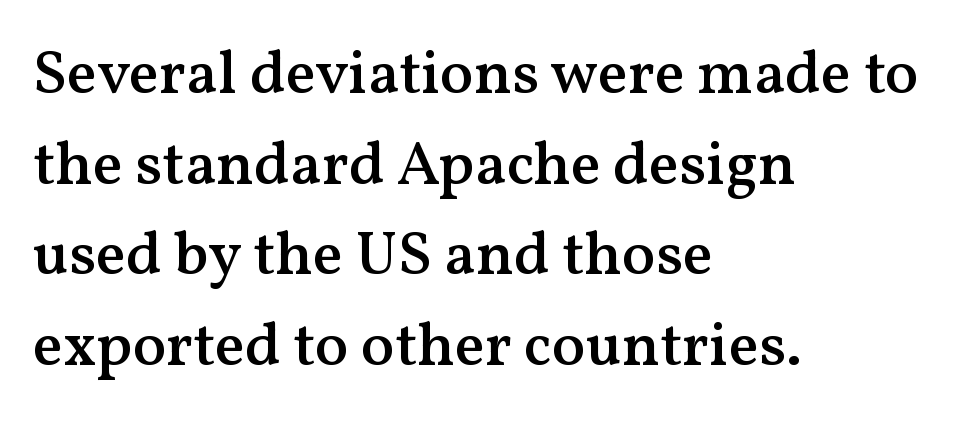
Lines of text with bare space underneath. Nope, not italic — everything's standing straight. Teacher's note: observe the even left margin — that is flush-left alignment. The letters carry serifs — small finishing strokes at the ends of their stems. Quick note: interline space is typical.
